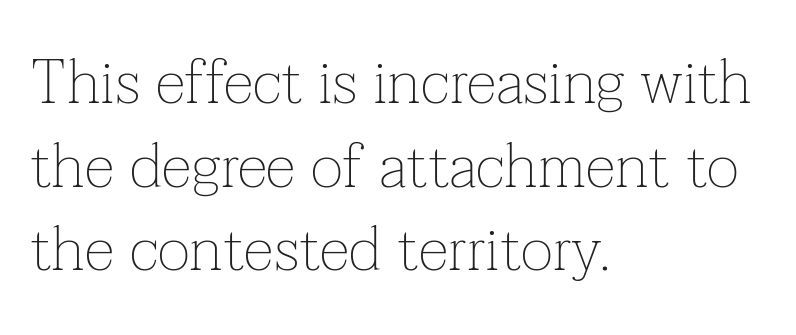
Q: Is the text bold? A: No.
Q: Is the text italic (slanted)? A: No, it is upright.
Q: Is the typeface a serif or a sans-serif typeface? A: Serif.
Q: Is the text underlined? A: No.
Q: How is the paragraph aligned? A: Left-aligned.
Q: Is the spacing between letters normal or unusually wide? A: Normal.
Q: Is the spacing between lines tight, normal or loose? A: Normal.
Q: Width (condensed, normal, or wide)? A: Normal.
Q: Stroke contrast? A: Low.
Q: x-height? A: Medium.
Q: Monospaced? A: No.
